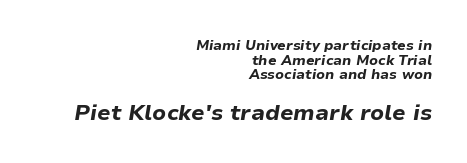
Compared with typical paragraphs, the rows here are closer together. Would a proofreader flag this as italicized? Yes. Where is the straight margin? On the right. The letters in the lower block stand taller than those in the block above.
